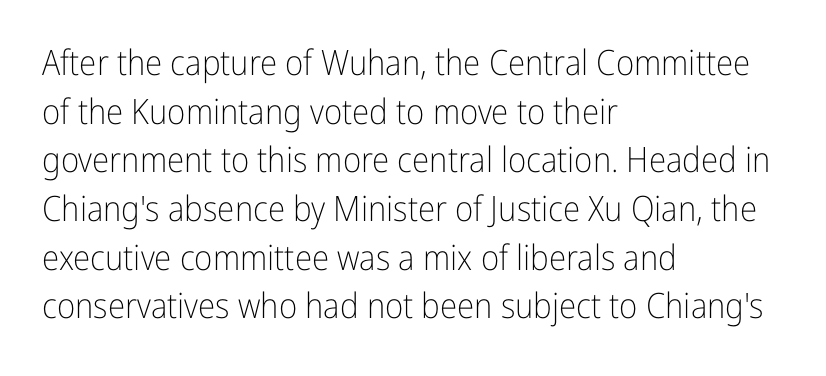
Baseline-to-baseline distance is the conventional proportion of letter height. This rendering features lettering with no underline. You could call the tracking neutral — neither tight nor loose. Alignment: flush left. Tall strokes in this sample are plumb rather than angled. Bold? No — there's no thickening of the strokes.
